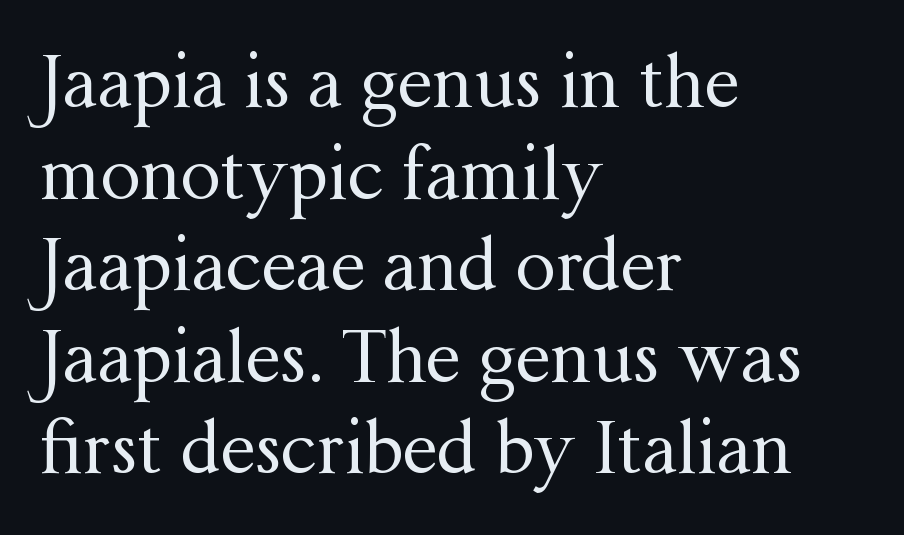
{"serif": "yes", "italic": "no", "bold": "no", "weight": "regular", "width": "normal", "stroke_contrast": "medium", "x_height": "medium", "monospaced": "no", "underline": "no", "align": "left", "line_spacing": "normal", "line_spacing_ratio": 1.29, "letter_spacing": "normal", "letter_spacing_em": 0.0, "glyph_px": 71}
